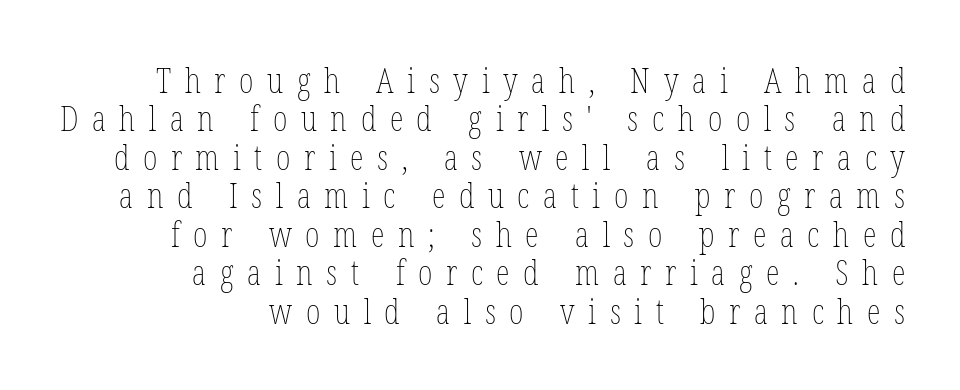
{"italic": "no", "bold": "no", "weight": "thin", "width": "condensed", "stroke_contrast": "low", "x_height": "medium", "monospaced": "no", "underline": "no", "align": "right", "line_spacing": "tight", "line_spacing_ratio": 1.1, "letter_spacing": "wide", "letter_spacing_em": 0.39, "glyph_px": 35}
